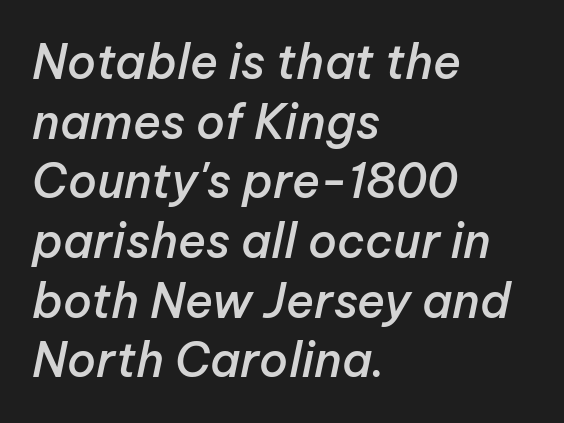
{"italic": "yes", "lean": "right", "slant_degrees": 12, "bold": "semi", "weight": "semibold", "width": "normal", "stroke_contrast": "low", "x_height": "medium", "monospaced": "no", "underline": "no", "align": "left", "line_spacing": "normal", "line_spacing_ratio": 1.27, "letter_spacing": "normal", "letter_spacing_em": 0.0, "glyph_px": 47}
